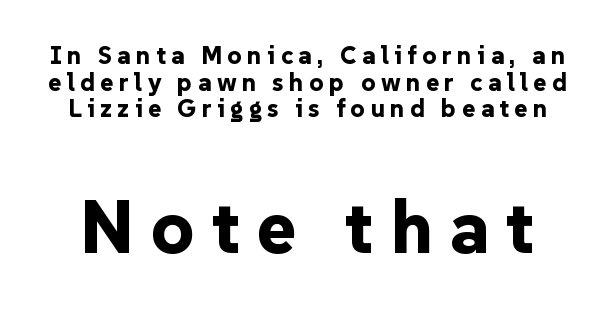
This sample has the flowing, uneven cadence of proportional lettering. Students, this is bold: see how much ink each stroke carries. The space beneath each line is pristine and unruled. Note: no serifs on the glyphs.
